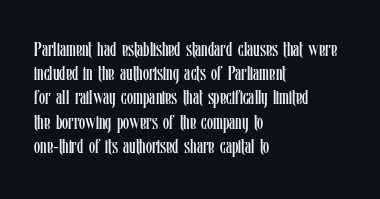
Tall strokes in this sample are plumb rather than angled. Decoration check: the copy has no underline. Words appear dense and cohesive because spacing is normal. The typesetter chose a ragged-right arrangement here.
